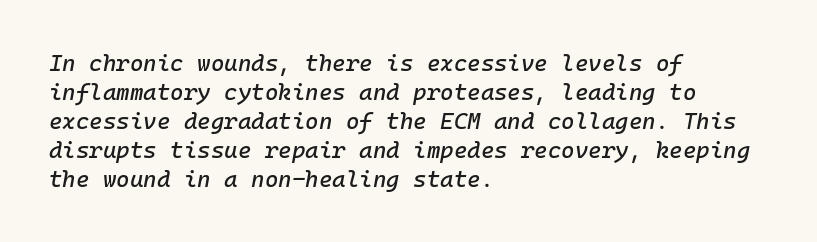
{"italic": "yes", "lean": "right", "slant_degrees": 10, "underline": "no", "align": "left", "line_spacing": "normal", "line_spacing_ratio": 1.26, "letter_spacing": "normal", "letter_spacing_em": 0.0, "glyph_px": 23}
